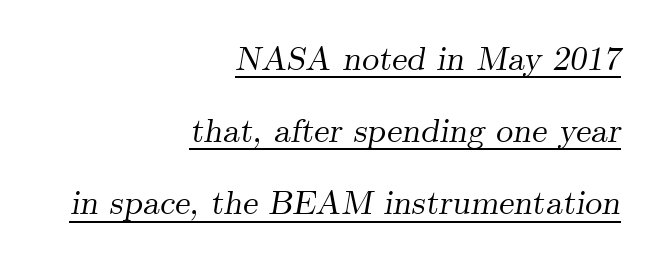
Q: Is the text italic (slanted)? A: Yes, it leans right by about 9 degrees.
Q: Is the typeface a serif or a sans-serif typeface? A: Serif.
Q: Is the text underlined? A: Yes.
Q: How is the paragraph aligned? A: Right-aligned.
Q: Is the spacing between letters normal or unusually wide? A: Normal.
Q: Is the spacing between lines tight, normal or loose? A: Loose.
Q: Width (condensed, normal, or wide)? A: Normal.
Q: Stroke contrast? A: Medium.
Q: x-height? A: Small.
Q: Monospaced? A: No.
